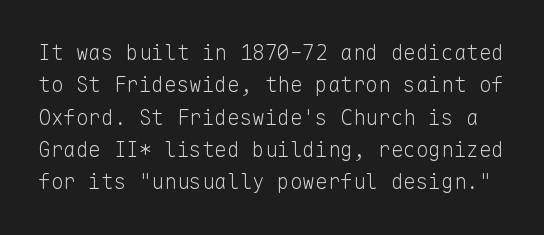
Does extra space separate the letters? No, they use regular spacing. Posture: straight, roman, zero tilt. A quiet, ordinary-to-light weight characterises the typeface. Honestly, the row spacing looks completely unremarkable. The space directly below the letters is spotless.
